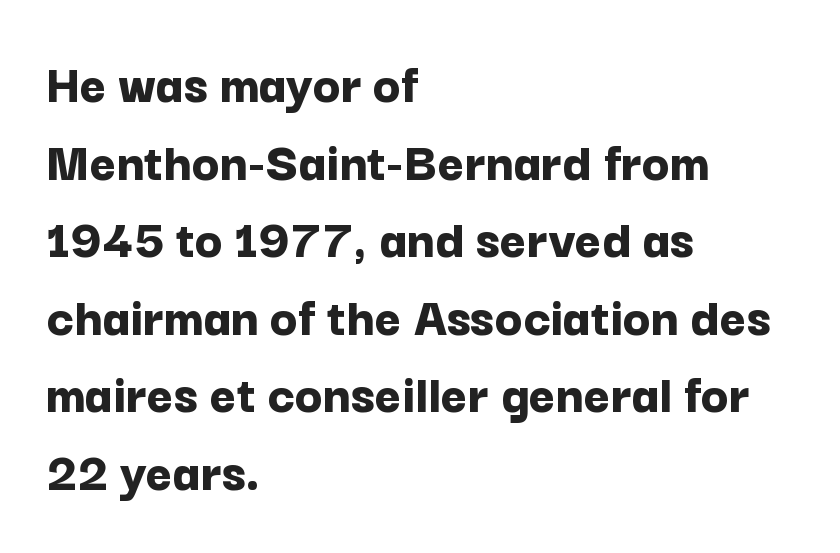
The image shows 57 px bold sans-serif type, upright; set left-aligned, normal line spacing (1.36x), normal letter spacing, not underlined; low stroke contrast and a medium x-height.
